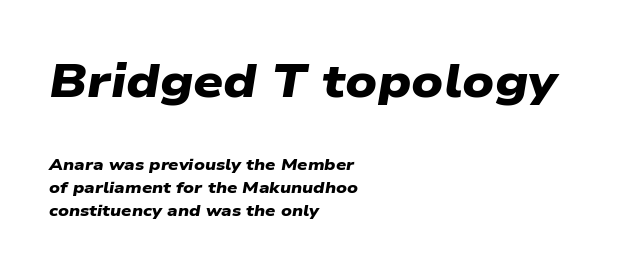
Q: Is the text bold? A: Yes.
Q: Is the typeface a serif or a sans-serif typeface? A: Sans-serif.
Q: Is the text underlined? A: No.
Q: How is the paragraph aligned? A: Left-aligned.
Q: Is the spacing between letters normal or unusually wide? A: Normal.
Q: Is the spacing between lines tight, normal or loose? A: Normal.
Q: Which block of text is set in a larger size, the first (top) or the second (bottom)? A: The first (top) one.
Q: Width (condensed, normal, or wide)? A: Wide.
Q: Stroke contrast? A: Low.
Q: x-height? A: Medium.
Q: Monospaced? A: No.
